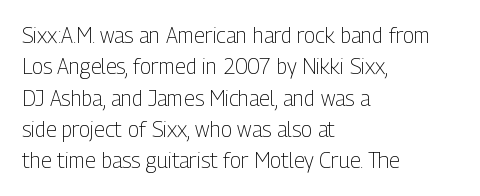
{"italic": "no", "bold": "no", "underline": "no", "align": "left", "line_spacing": "normal", "line_spacing_ratio": 1.49, "letter_spacing": "normal", "letter_spacing_em": 0.0, "glyph_px": 21}
